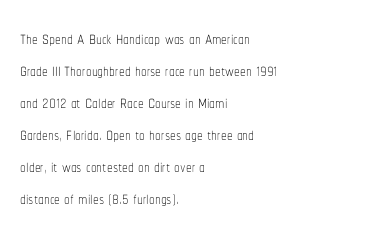
The image shows 23 px text type, upright; set left-aligned, normal line spacing (1.39x), normal letter spacing, not underlined.
